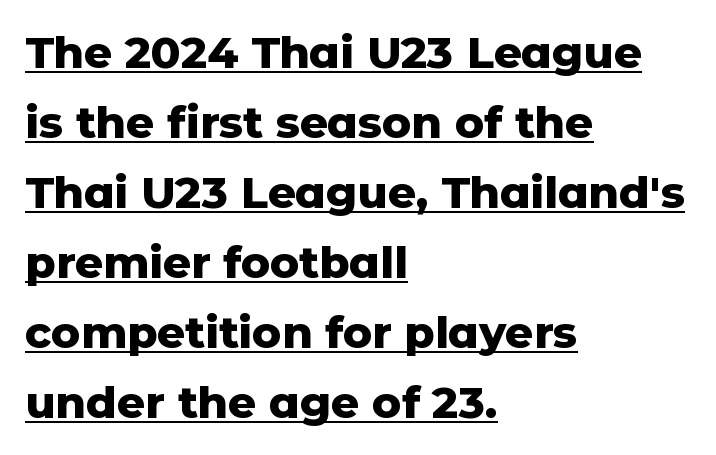
Q: Is the text bold? A: Yes.
Q: Is the text italic (slanted)? A: No, it is upright.
Q: Is the typeface a serif or a sans-serif typeface? A: Sans-serif.
Q: Is the text underlined? A: Yes.
Q: How is the paragraph aligned? A: Left-aligned.
Q: Is the spacing between letters normal or unusually wide? A: Normal.
Q: Is the spacing between lines tight, normal or loose? A: Normal.
Q: Width (condensed, normal, or wide)? A: Normal.
Q: Stroke contrast? A: Low.
Q: x-height? A: Medium.
Q: Monospaced? A: No.
